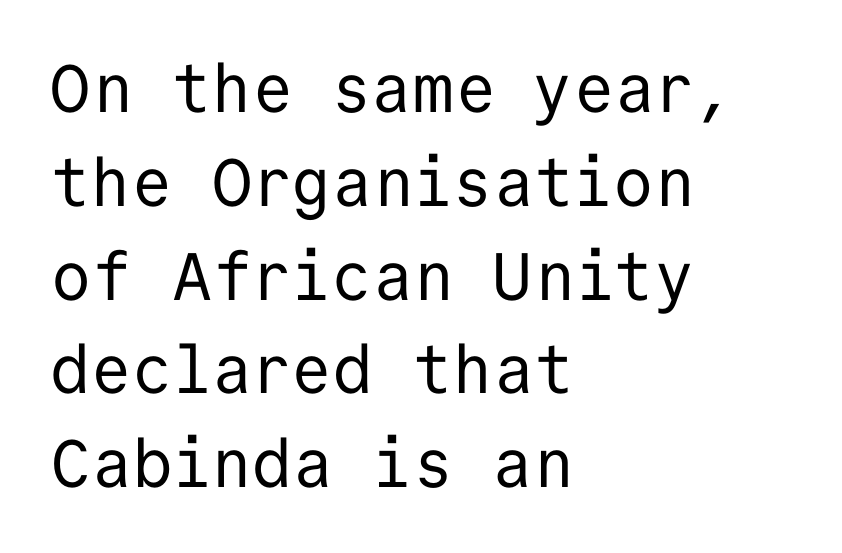
{"serif": "no", "italic": "no", "bold": "no", "weight": "regular", "width": "normal", "stroke_contrast": "low", "x_height": "medium", "monospaced": "yes", "underline": "no", "align": "left", "line_spacing": "normal", "line_spacing_ratio": 1.4, "letter_spacing": "normal", "letter_spacing_em": 0.0, "glyph_px": 67}
